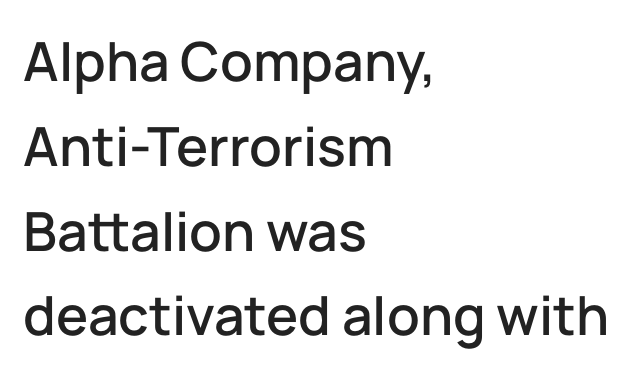
The image shows 54 px sans-serif type, upright; set left-aligned, normal line spacing (1.57x), normal letter spacing, not underlined; low stroke contrast and a medium x-height.
